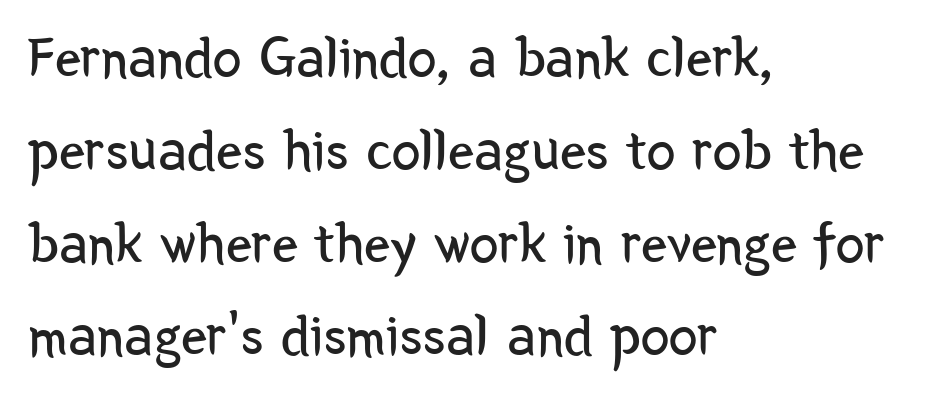
The leading is moderate, giving the passage an even texture. The rendering keeps characters at their native spacing. Stroke thickness stays within the range of a standard reading face or lighter. Short and long lines alike share a common starting point at left. Think of a printed novel: that variable character pitch is what you see here. Note: no serifs on the glyphs.
